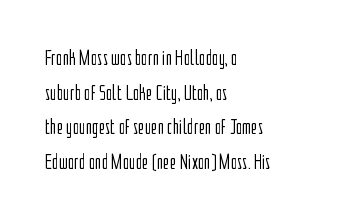
Which margin do the lines hug? The left one — the right edge is uneven. This is roman type, the default non-slanted kind. Summary of vertical rhythm: regular, with standard interline spacing. These glyphs show unthickened strokes, regular width or finer. The rendering keeps characters at their native spacing. The gap between lines stays unmarked.
